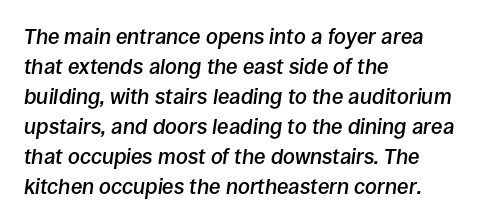
Q: Is the text bold? A: Semi-bold.
Q: Is the text italic (slanted)? A: Yes, it leans right by about 8 degrees.
Q: Is the text underlined? A: No.
Q: How is the paragraph aligned? A: Left-aligned.
Q: Is the spacing between letters normal or unusually wide? A: Normal.
Q: Is the spacing between lines tight, normal or loose? A: Normal.
